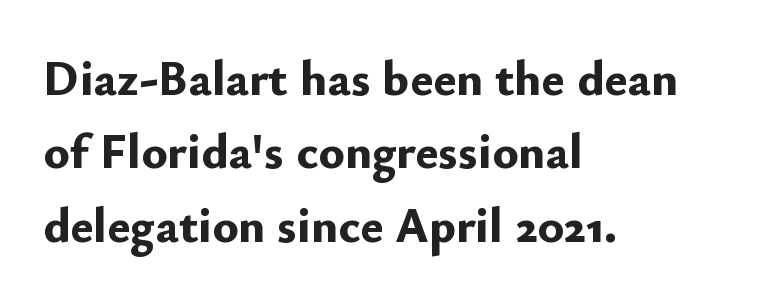
The image shows 49 px bold sans-serif type, upright; set left-aligned, normal line spacing (1.5x), normal letter spacing, not underlined; low stroke contrast and a small x-height.
